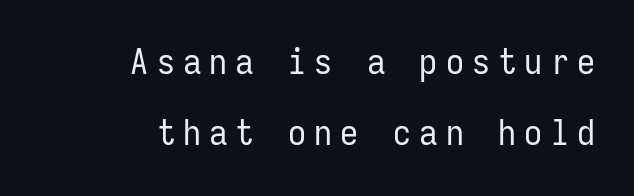
The horizontal fit of the characters is loose and conspicuously gappy. No heavy texture on the line: the type isn't bold. A sans-serif font was chosen for this passage. Caption: multi-line text, flush right, ragged left. Anything drawn beneath the words? Only blank space.
